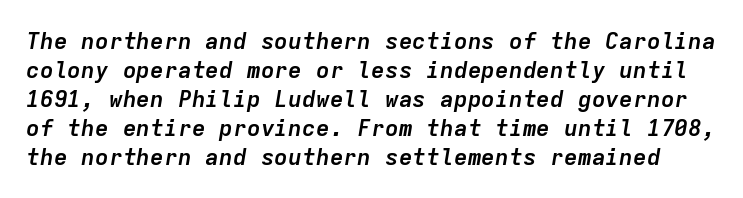
The image shows 23 px bold type, italic (leaning right); set normal line spacing (1.26x), normal letter spacing, not underlined.
